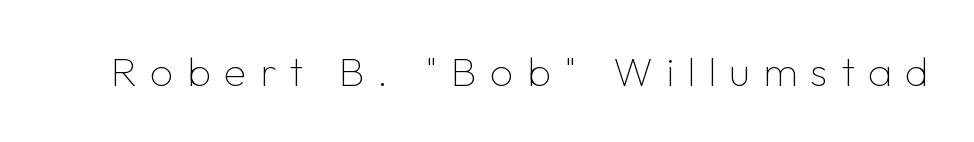
Q: Is the text bold? A: No.
Q: Is the text italic (slanted)? A: No, it is upright.
Q: Is the typeface a serif or a sans-serif typeface? A: Sans-serif.
Q: Is the text underlined? A: No.
Q: Is the spacing between letters normal or unusually wide? A: Unusually wide.
Q: Width (condensed, normal, or wide)? A: Normal.
Q: Stroke contrast? A: Low.
Q: x-height? A: Medium.
Q: Monospaced? A: No.
